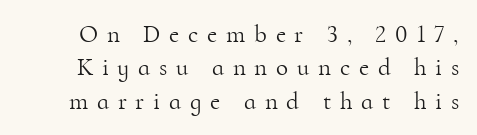
The image shows 25 px text type, upright; set normal line spacing (1.34x), unusually wide letter spacing (+0.35 em), not underlined.
